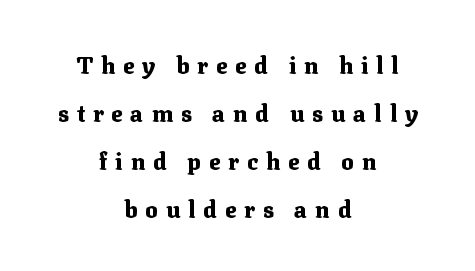
{"italic": "no", "bold": "yes", "underline": "no", "align": "center", "line_spacing": "loose", "line_spacing_ratio": 2.09, "letter_spacing": "wide", "letter_spacing_em": 0.35, "glyph_px": 23}
